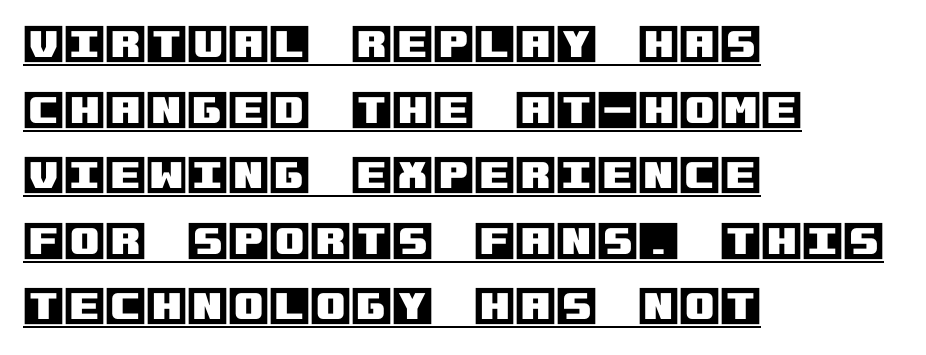
Q: Is the text italic (slanted)? A: No, it is upright.
Q: Is the text underlined? A: Yes.
Q: How is the paragraph aligned? A: Left-aligned.
Q: Is the spacing between letters normal or unusually wide? A: Normal.
Q: Is the spacing between lines tight, normal or loose? A: Normal.
Q: Width (condensed, normal, or wide)? A: Normal.
Q: x-height? A: Large.
